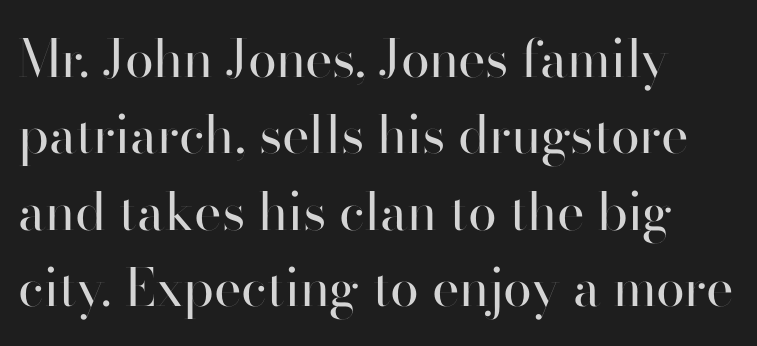
The image shows 52 px regular-weight sans-serif type, upright; set normal line spacing (1.47x), normal letter spacing, not underlined; high stroke contrast and a small x-height.
